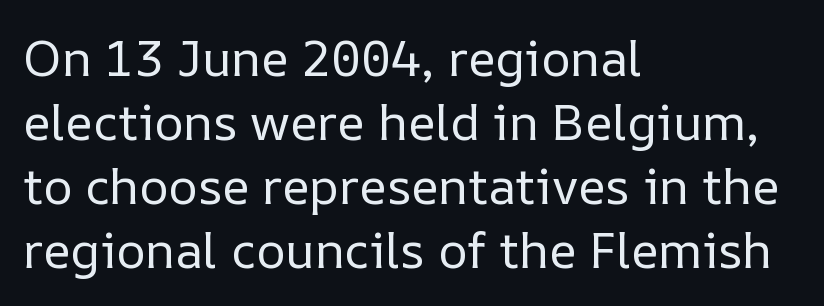
{"italic": "no", "bold": "no", "weight": "regular", "width": "normal", "stroke_contrast": "low", "x_height": "medium", "monospaced": "no", "underline": "no", "align": "left", "line_spacing": "normal", "line_spacing_ratio": 1.28, "letter_spacing": "normal", "letter_spacing_em": 0.0, "glyph_px": 50}
